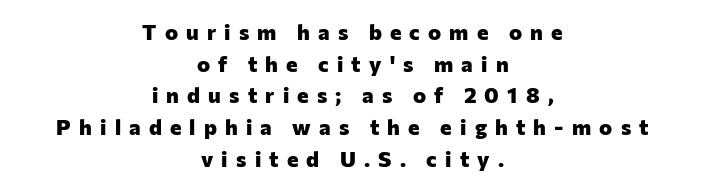
Does the leading feel generous? No, just average. Horizontally, the lines are justified to the midpoint only. The sample has been set heavy, in full bold. Students, note that the glyphs here are deliberately spaced far apart. This is roman type, the default non-slanted kind. Underlining? Definitely not there.
